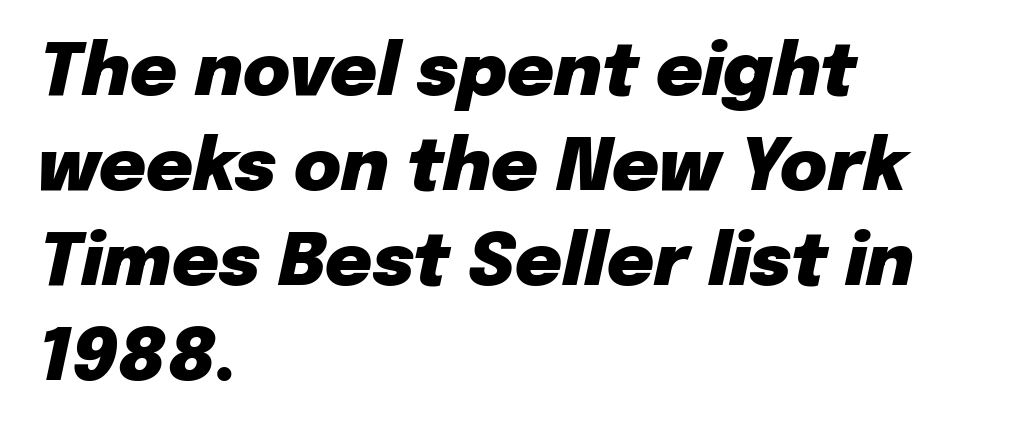
Stroke thickness is high; the sample reads as a true bold. A typesetter would mark this as italic. A bare baseline throughout the passage. Spacing between characters is what you'd get straight out of the box.
